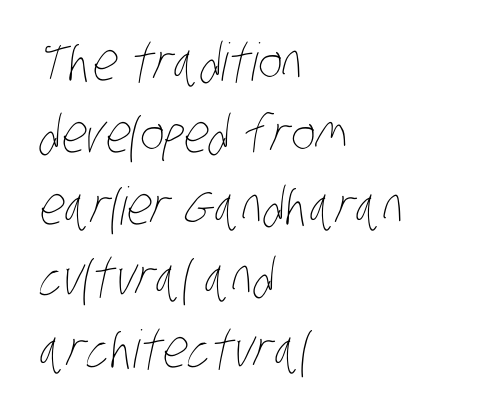
Q: Is the text bold? A: No.
Q: Is the text underlined? A: No.
Q: How is the paragraph aligned? A: Left-aligned.
Q: Is the spacing between letters normal or unusually wide? A: Normal.
Q: Is the spacing between lines tight, normal or loose? A: Normal.
Q: Width (condensed, normal, or wide)? A: Condensed.
Q: Stroke contrast? A: Low.
Q: x-height? A: Large.
Q: Monospaced? A: No.
